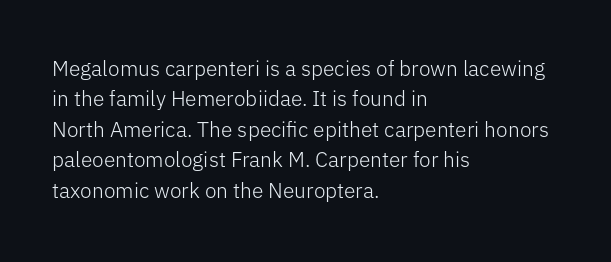
Q: Is the text bold? A: No.
Q: Is the text italic (slanted)? A: No, it is upright.
Q: Is the text underlined? A: No.
Q: How is the paragraph aligned? A: Left-aligned.
Q: Is the spacing between letters normal or unusually wide? A: Normal.
Q: Is the spacing between lines tight, normal or loose? A: Normal.
